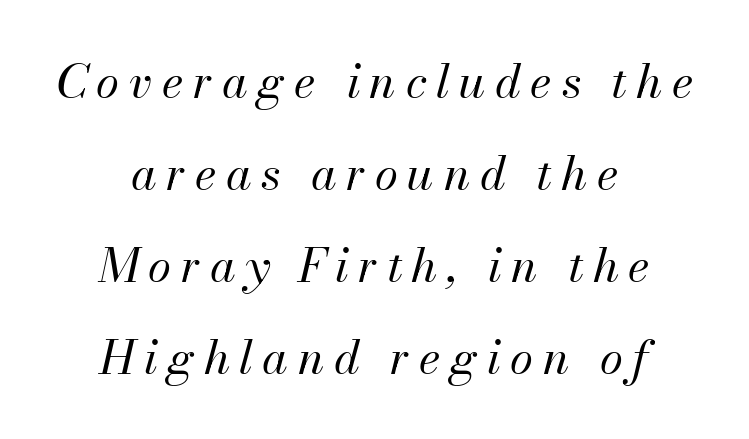
Q: Is the text bold? A: No.
Q: Is the text italic (slanted)? A: Yes, it leans right by about 13 degrees.
Q: Is the text underlined? A: No.
Q: How is the paragraph aligned? A: Centered.
Q: Is the spacing between letters normal or unusually wide? A: Unusually wide.
Q: Is the spacing between lines tight, normal or loose? A: Loose.
Q: Width (condensed, normal, or wide)? A: Normal.
Q: Stroke contrast? A: Medium.
Q: x-height? A: Small.
Q: Monospaced? A: No.
